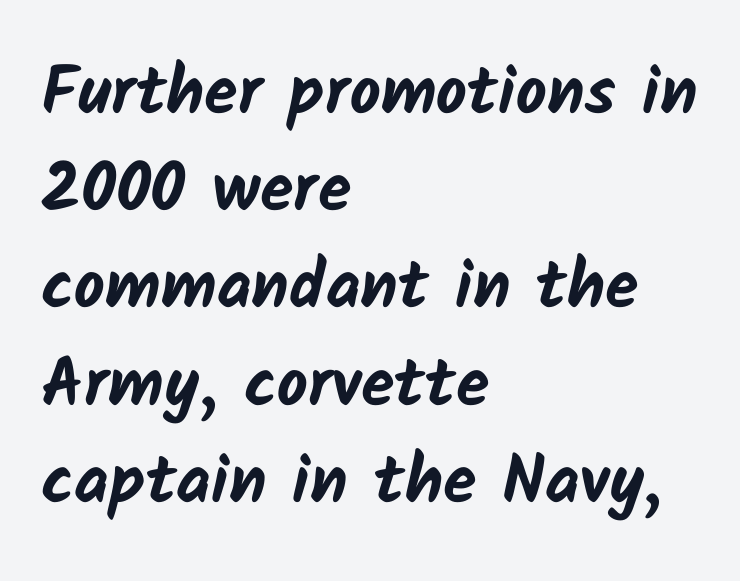
Q: Is the text bold? A: Yes.
Q: Is the typeface a serif or a sans-serif typeface? A: Sans-serif.
Q: Is the text underlined? A: No.
Q: How is the paragraph aligned? A: Left-aligned.
Q: Is the spacing between letters normal or unusually wide? A: Normal.
Q: Is the spacing between lines tight, normal or loose? A: Normal.
Q: Width (condensed, normal, or wide)? A: Normal.
Q: Stroke contrast? A: Low.
Q: x-height? A: Medium.
Q: Monospaced? A: No.
